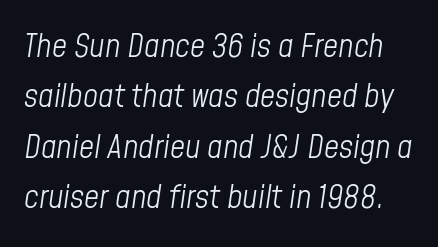
The image shows 33 px light, condensed type, italic (leaning right); set normal line spacing (1.53x), normal letter spacing, not underlined; low stroke contrast and a medium x-height.
